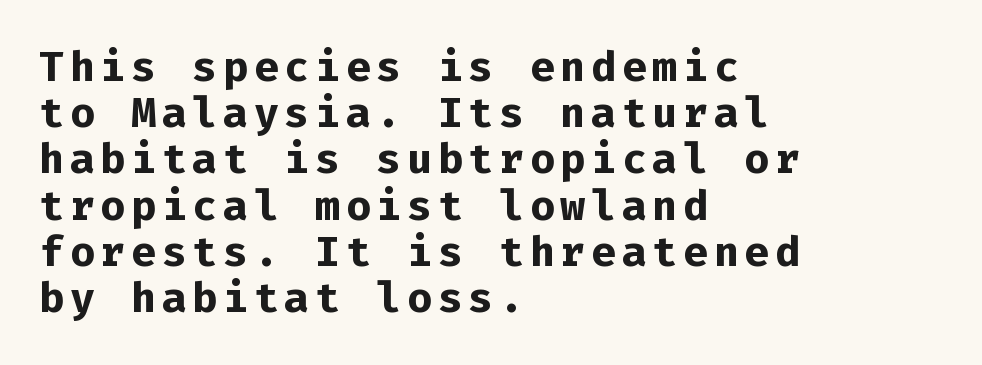
Nothing sits at the stroke ends, so this counts as sans-serif. Left-aligned paragraph, ragged on the right. Tall strokes in this sample are plumb rather than angled. Leading is clearly below the norm, producing a dense column. The words here are not underlined.
